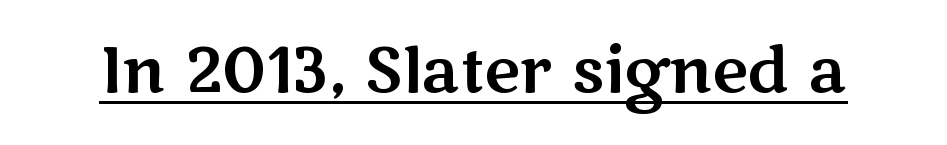
The image shows 62 px wide sans-serif type, upright; set normal letter spacing, underlined; medium stroke contrast and a medium x-height.
